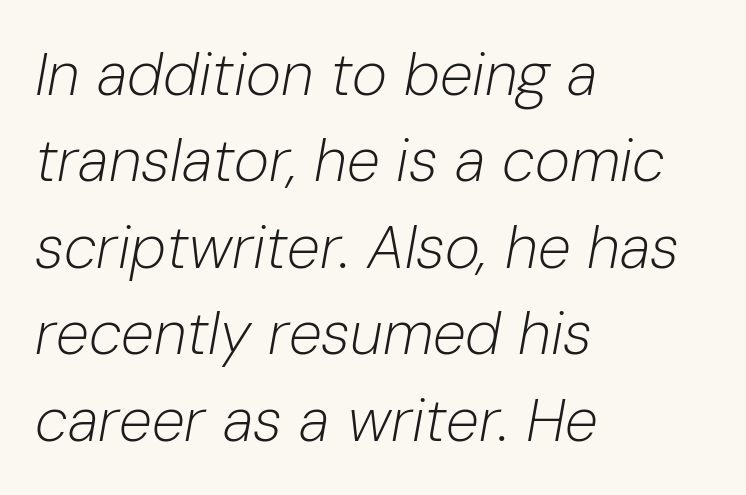
{"italic": "yes", "lean": "right", "slant_degrees": 10, "bold": "no", "weight": "light", "width": "normal", "stroke_contrast": "low", "x_height": "medium", "monospaced": "no", "underline": "no", "align": "left", "line_spacing": "normal", "line_spacing_ratio": 1.44, "letter_spacing": "normal", "letter_spacing_em": 0.0, "glyph_px": 60}
